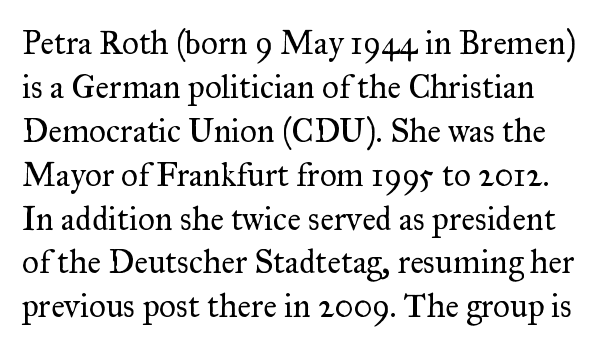
The image shows 33 px regular-weight serif type, upright; set normal line spacing (1.33x), normal letter spacing, not underlined; medium stroke contrast and a small x-height.
